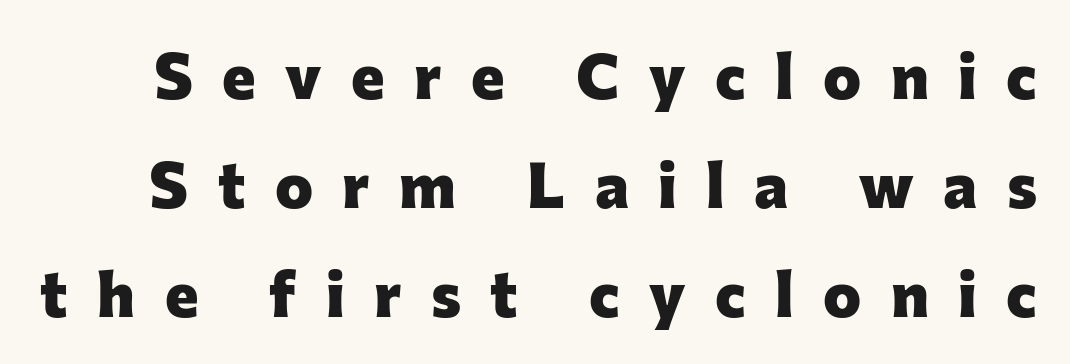
{"serif": "no", "italic": "no", "bold": "yes", "weight": "heavy", "width": "normal", "stroke_contrast": "low", "x_height": "medium", "monospaced": "no", "underline": "no", "line_spacing": "normal", "line_spacing_ratio": 1.7, "letter_spacing": "wide", "letter_spacing_em": 0.46, "glyph_px": 64}
